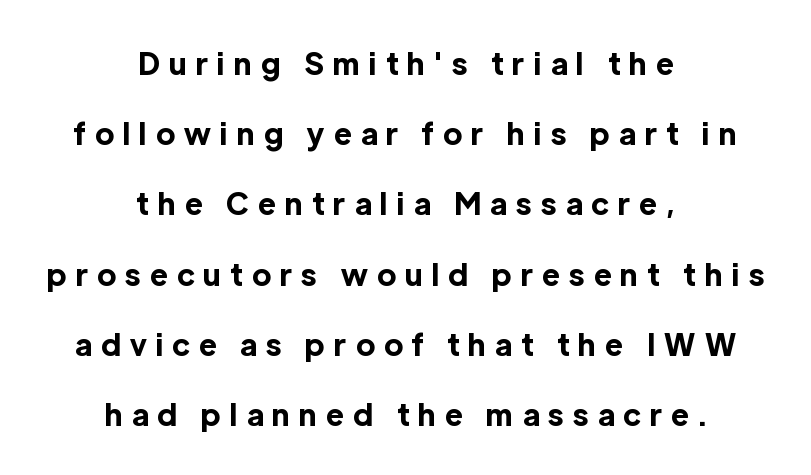
The image shows 30 px bold sans-serif type, upright; set centered, loose line spacing (2.34x), unusually wide letter spacing (+0.31 em), not underlined; a medium x-height.
